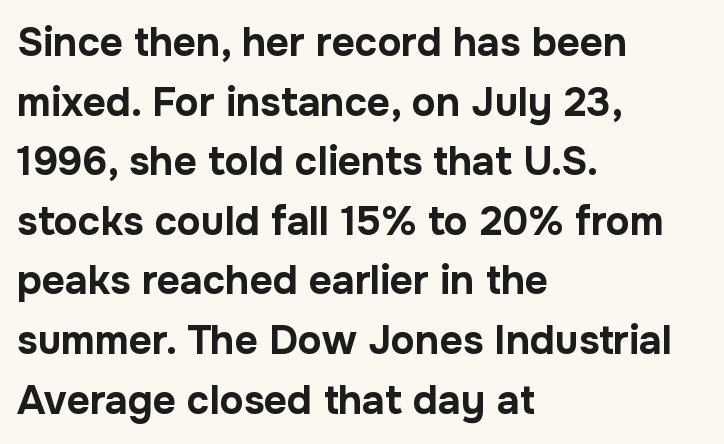
Q: Is the text bold? A: Yes.
Q: Is the text italic (slanted)? A: No, it is upright.
Q: Is the typeface a serif or a sans-serif typeface? A: Sans-serif.
Q: Is the text underlined? A: No.
Q: How is the paragraph aligned? A: Left-aligned.
Q: Is the spacing between letters normal or unusually wide? A: Normal.
Q: Is the spacing between lines tight, normal or loose? A: Normal.
Q: Width (condensed, normal, or wide)? A: Normal.
Q: Stroke contrast? A: Low.
Q: x-height? A: Medium.
Q: Monospaced? A: No.
